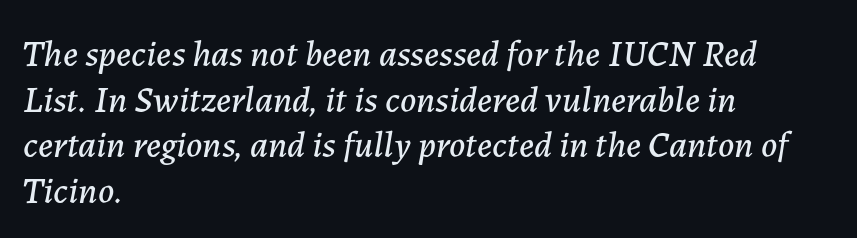
{"italic": "yes", "lean": "right", "slant_degrees": 7, "width": "normal", "stroke_contrast": "low", "x_height": "medium", "monospaced": "no", "underline": "no", "align": "left", "line_spacing_ratio": 1.23, "letter_spacing": "normal", "letter_spacing_em": 0.0, "glyph_px": 37}
